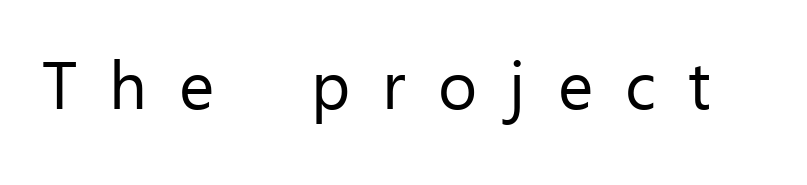
{"serif": "no", "italic": "no", "bold": "no", "weight": "regular", "width": "normal", "stroke_contrast": "low", "x_height": "medium", "monospaced": "no", "underline": "no", "letter_spacing": "wide", "letter_spacing_em": 0.48, "glyph_px": 67}
